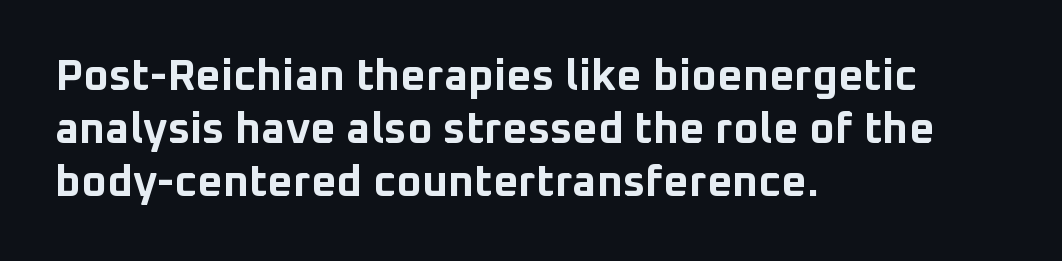
Q: Is the text bold? A: Yes.
Q: Is the text italic (slanted)? A: No, it is upright.
Q: Is the typeface a serif or a sans-serif typeface? A: Sans-serif.
Q: Is the text underlined? A: No.
Q: How is the paragraph aligned? A: Left-aligned.
Q: Is the spacing between letters normal or unusually wide? A: Normal.
Q: Width (condensed, normal, or wide)? A: Normal.
Q: Stroke contrast? A: Low.
Q: x-height? A: Medium.
Q: Monospaced? A: No.
